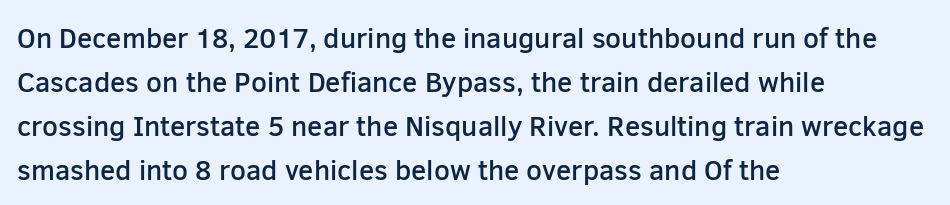
Q: Is the text bold? A: Semi-bold.
Q: Is the text italic (slanted)? A: No, it is upright.
Q: Is the typeface a serif or a sans-serif typeface? A: Sans-serif.
Q: Is the text underlined? A: No.
Q: How is the paragraph aligned? A: Left-aligned.
Q: Is the spacing between letters normal or unusually wide? A: Normal.
Q: Is the spacing between lines tight, normal or loose? A: Normal.
Q: Width (condensed, normal, or wide)? A: Normal.
Q: Stroke contrast? A: Low.
Q: x-height? A: Medium.
Q: Monospaced? A: No.
